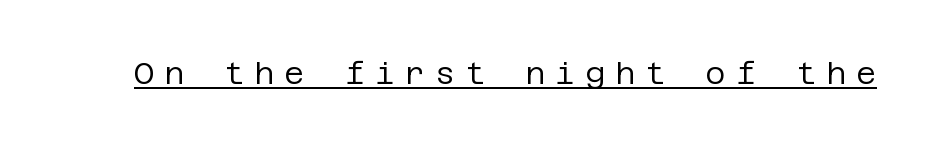
Q: Is the text bold? A: No.
Q: Is the text italic (slanted)? A: No, it is upright.
Q: Is the typeface a serif or a sans-serif typeface? A: Sans-serif.
Q: Is the text underlined? A: Yes.
Q: Is the spacing between letters normal or unusually wide? A: Unusually wide.
Q: Width (condensed, normal, or wide)? A: Normal.
Q: Stroke contrast? A: Low.
Q: x-height? A: Large.
